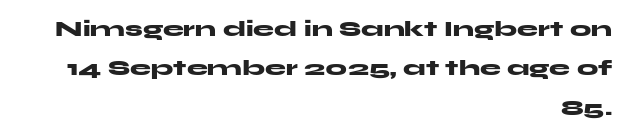
Q: Is the text bold? A: Yes.
Q: Is the text italic (slanted)? A: No, it is upright.
Q: Is the text underlined? A: No.
Q: How is the paragraph aligned? A: Right-aligned.
Q: Is the spacing between letters normal or unusually wide? A: Normal.
